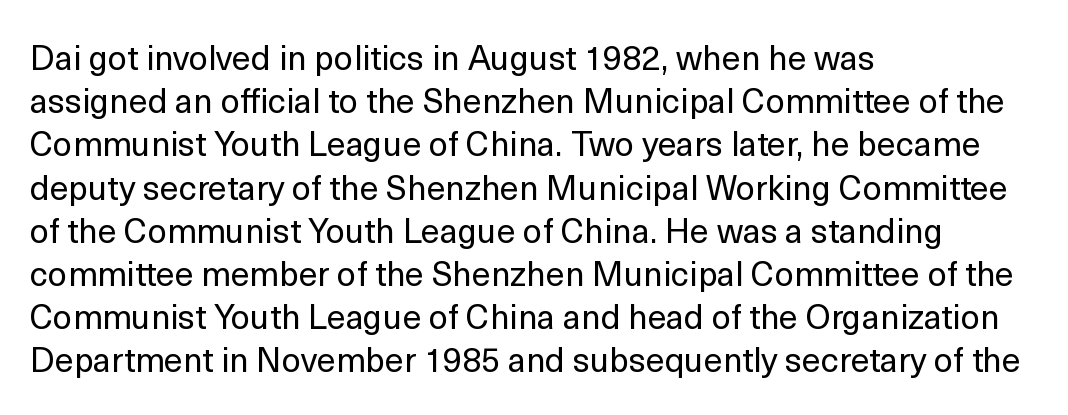
Q: Is the text bold? A: No.
Q: Is the text italic (slanted)? A: No, it is upright.
Q: Is the typeface a serif or a sans-serif typeface? A: Sans-serif.
Q: Is the text underlined? A: No.
Q: How is the paragraph aligned? A: Left-aligned.
Q: Is the spacing between letters normal or unusually wide? A: Normal.
Q: Is the spacing between lines tight, normal or loose? A: Normal.
Q: Width (condensed, normal, or wide)? A: Normal.
Q: x-height? A: Medium.
Q: Monospaced? A: No.
